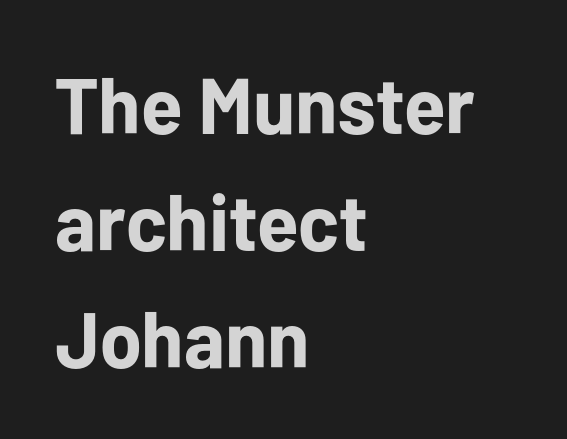
{"serif": "no", "italic": "no", "bold": "yes", "weight": "bold", "width": "normal", "stroke_contrast": "low", "x_height": "medium", "monospaced": "no", "underline": "no", "align": "left", "line_spacing": "normal", "line_spacing_ratio": 1.48, "letter_spacing": "normal", "letter_spacing_em": 0.0, "glyph_px": 79}
